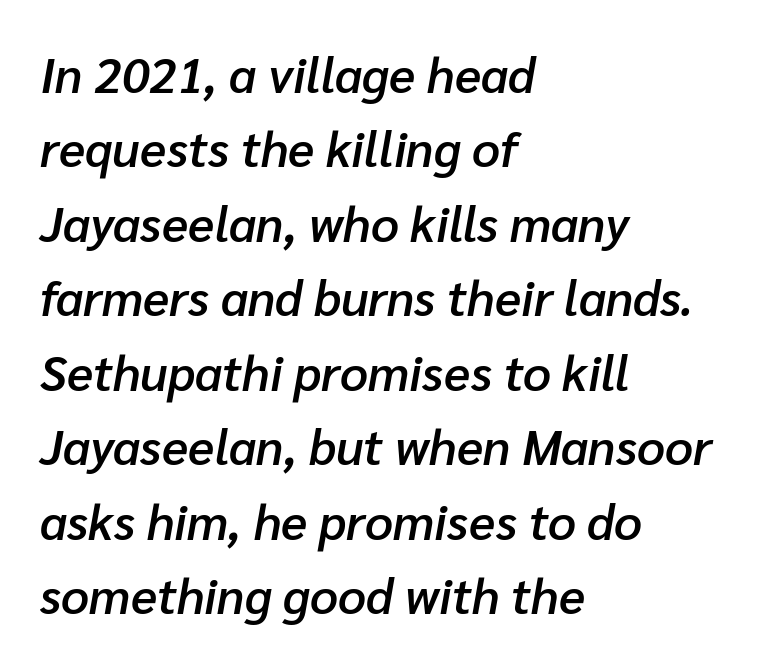
The image shows 49 px semibold type, italic (leaning right); set left-aligned, normal line spacing (1.52x), normal letter spacing, not underlined; low stroke contrast and a medium x-height.
